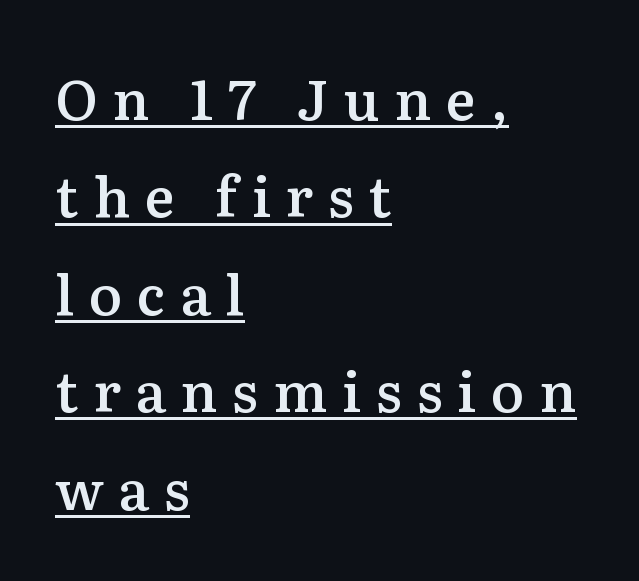
The rendered words wear a rule along their underside. Moderately thickened strokes mark this as semibold type. Tall strokes in this sample are plumb rather than angled. Short note: letters widely spaced.
